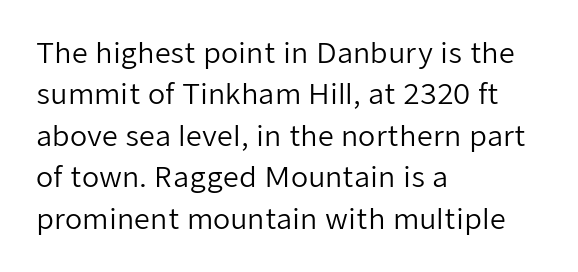
Q: Is the text bold? A: No.
Q: Is the text italic (slanted)? A: No, it is upright.
Q: Is the typeface a serif or a sans-serif typeface? A: Sans-serif.
Q: Is the text underlined? A: No.
Q: How is the paragraph aligned? A: Left-aligned.
Q: Is the spacing between letters normal or unusually wide? A: Normal.
Q: Is the spacing between lines tight, normal or loose? A: Normal.
Q: Width (condensed, normal, or wide)? A: Normal.
Q: Stroke contrast? A: Low.
Q: x-height? A: Medium.
Q: Monospaced? A: No.
